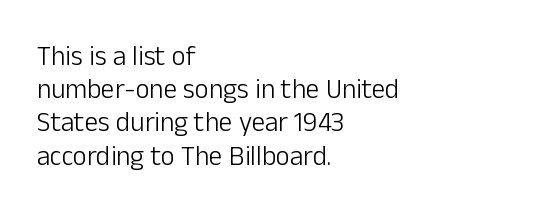
Q: Is the text bold? A: No.
Q: Is the text italic (slanted)? A: No, it is upright.
Q: Is the text underlined? A: No.
Q: How is the paragraph aligned? A: Left-aligned.
Q: Is the spacing between letters normal or unusually wide? A: Normal.
